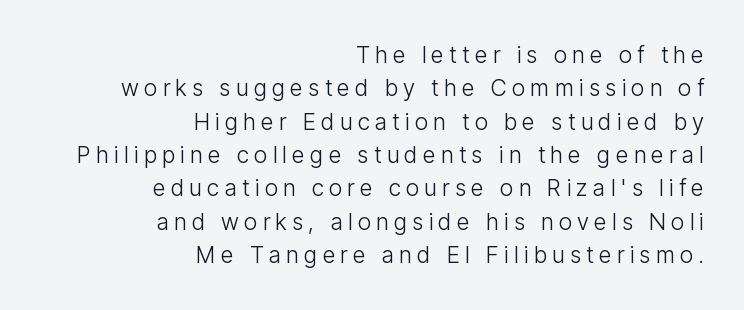
Q: Is the text bold? A: No.
Q: Is the text italic (slanted)? A: No, it is upright.
Q: Is the text underlined? A: No.
Q: How is the paragraph aligned? A: Right-aligned.
Q: Is the spacing between letters normal or unusually wide? A: Unusually wide.
Q: Is the spacing between lines tight, normal or loose? A: Normal.
